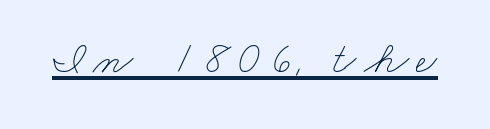
{"bold": "no", "weight": "thin", "width": "wide", "stroke_contrast": "low", "x_height": "small", "monospaced": "no", "underline": "yes", "glyph_px": 46}
